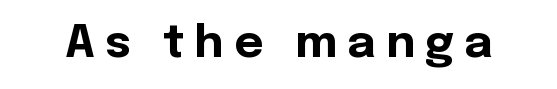
The image shows 45 px bold sans-serif type, upright; set unusually wide letter spacing (+0.23 em), not underlined; a medium x-height.
